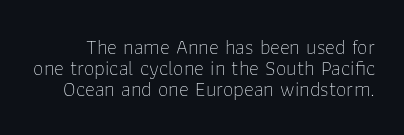
The image shows 21 px text type, upright; set tight line spacing (1.0x), normal letter spacing, not underlined.
